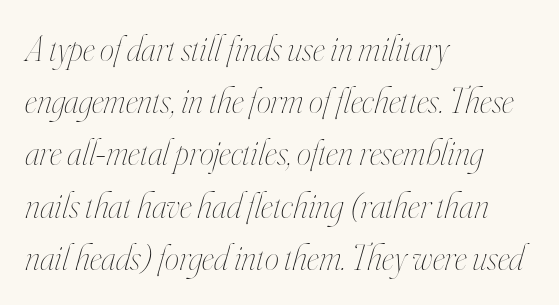
The paragraph has a hard left edge and a soft right edge. The gap between lines stays unmarked. Vertically, the passage feels balanced, rows spaced as you'd expect. Each letter keeps its own natural width here, so spacing adapts to shape. Tracking here is standard; glyphs follow each other at the usual distance. The strokes carry an ordinary text weight at most.
